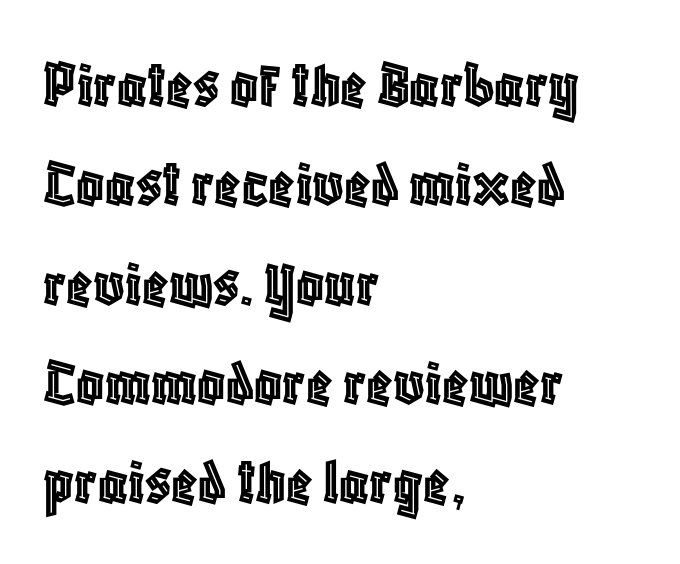
The image shows 68 px condensed type, upright; set left-aligned, normal line spacing (1.46x), normal letter spacing, not underlined; a large x-height.
